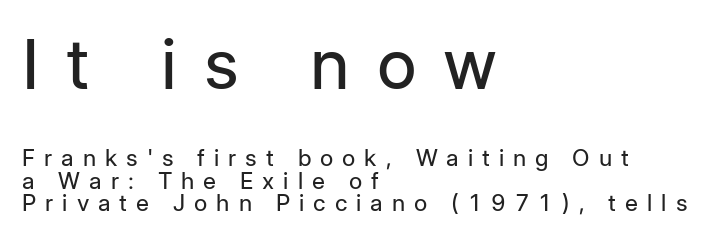
{"serif": "no", "italic": "no", "bold": "no", "weight": "regular", "width": "normal", "stroke_contrast": "low", "x_height": "medium", "monospaced": "no", "underline": "no", "align": "left", "line_spacing": "tight", "line_spacing_ratio": 0.96, "letter_spacing": "wide", "letter_spacing_em": 0.39, "larger_block": "first", "size_ratio": 3.0, "glyph_px": 69}
